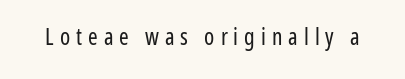
Q: Is the text bold? A: No.
Q: Is the text italic (slanted)? A: No, it is upright.
Q: Is the text underlined? A: No.
Q: Is the spacing between letters normal or unusually wide? A: Unusually wide.
